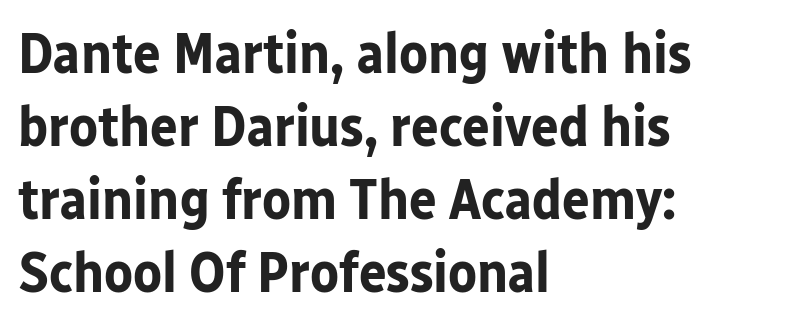
You could not count columns in this text — the font is proportionally spaced. Classification — sans serif. Vertical spacing — default. Visually the block forms a straight wall on the left and a jagged coastline on the right. Check the space under the baseline: it is left empty.
